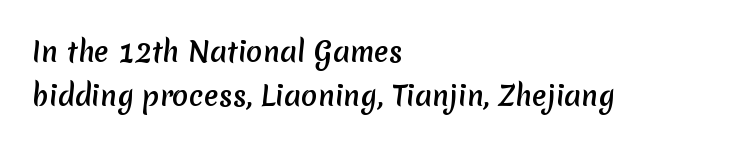
Q: Is the text underlined? A: No.
Q: How is the paragraph aligned? A: Left-aligned.
Q: Is the spacing between letters normal or unusually wide? A: Normal.
Q: Is the spacing between lines tight, normal or loose? A: Normal.
